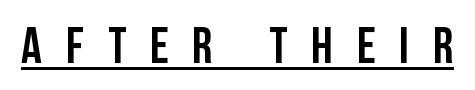
{"serif": "no", "italic": "no", "width": "condensed", "stroke_contrast": "low", "x_height": "large", "monospaced": "no", "underline": "yes", "letter_spacing": "wide", "letter_spacing_em": 0.47, "glyph_px": 51}
